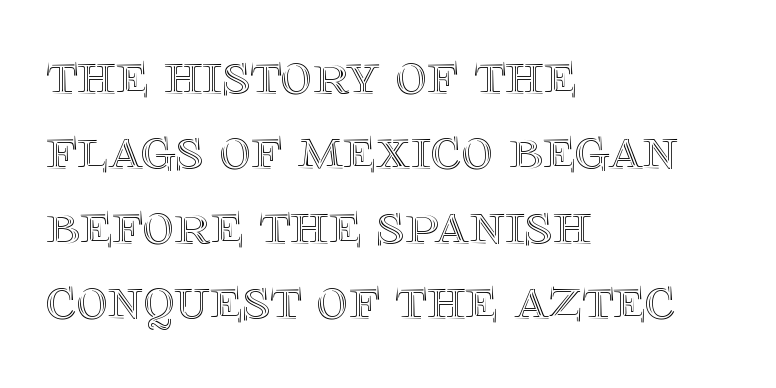
Q: Is the text italic (slanted)? A: No, it is upright.
Q: Is the text underlined? A: No.
Q: How is the paragraph aligned? A: Left-aligned.
Q: Is the spacing between letters normal or unusually wide? A: Normal.
Q: Width (condensed, normal, or wide)? A: Normal.
Q: x-height? A: Large.
Q: Monospaced? A: No.
